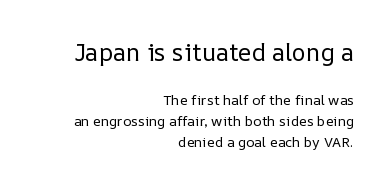
The image shows 24 px text type, upright; set right-aligned, normal line spacing (1.49x), normal letter spacing, not underlined; the first (top) block is 1.71x larger.
